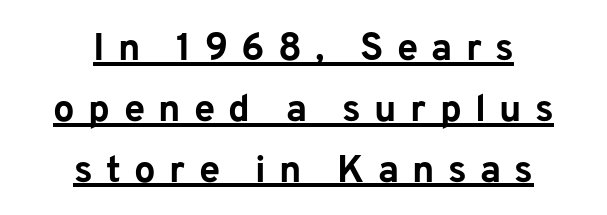
The image shows 38 px bold sans-serif type, upright; set centered, normal line spacing (1.6x), unusually wide letter spacing (+0.35 em), underlined; low stroke contrast and a medium x-height.
